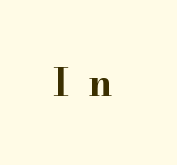
{"serif": "yes", "italic": "no", "bold": "yes", "weight": "bold", "width": "wide", "stroke_contrast": "high", "x_height": "small", "monospaced": "no", "underline": "no", "letter_spacing": "wide", "letter_spacing_em": 0.5, "glyph_px": 38}
